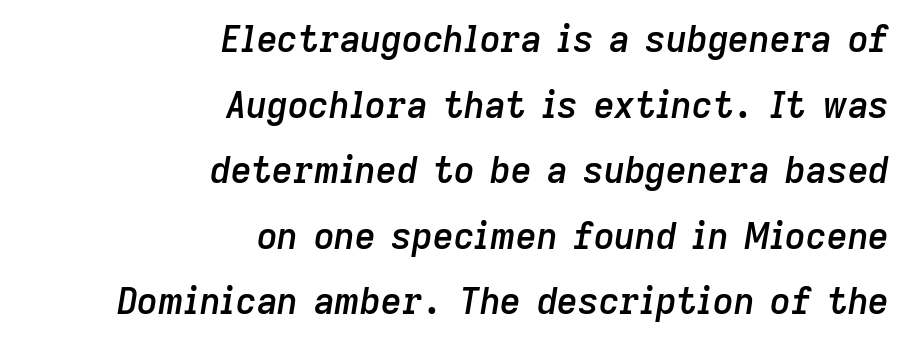
Q: Is the text bold? A: Semi-bold.
Q: Is the text italic (slanted)? A: Yes, it leans right by about 9 degrees.
Q: Is the text underlined? A: No.
Q: How is the paragraph aligned? A: Right-aligned.
Q: Is the spacing between letters normal or unusually wide? A: Normal.
Q: Width (condensed, normal, or wide)? A: Normal.
Q: Stroke contrast? A: Low.
Q: x-height? A: Medium.
Q: Monospaced? A: No.
